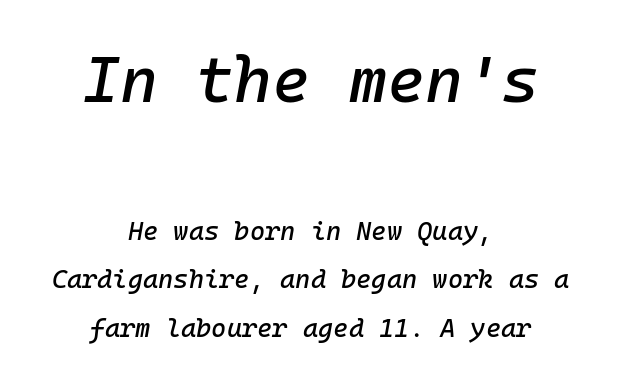
{"italic": "yes", "lean": "right", "slant_degrees": 10, "width": "normal", "stroke_contrast": "low", "x_height": "medium", "monospaced": "yes", "underline": "no", "align": "center", "line_spacing_ratio": 1.87, "letter_spacing": "normal", "letter_spacing_em": 0.0, "larger_block": "first", "size_ratio": 2.5, "glyph_px": 65}
